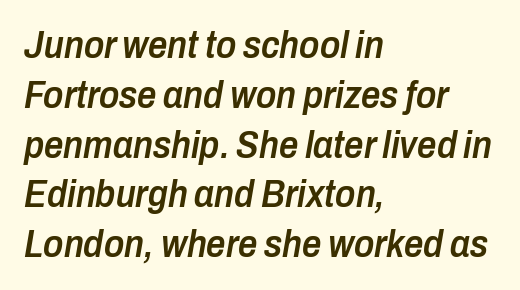
The image shows 38 px semibold, condensed type, italic (leaning right); set left-aligned, normal line spacing (1.31x), normal letter spacing, not underlined; low stroke contrast and a medium x-height.
